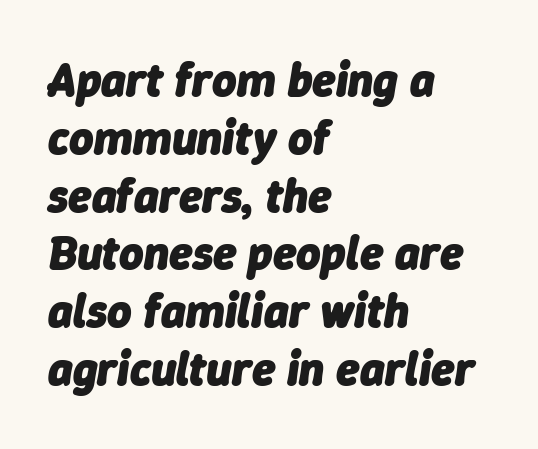
The image shows 47 px heavy type, italic (leaning right); set left-aligned, line spacing 1.23x, normal letter spacing, not underlined; low stroke contrast and a medium x-height.
